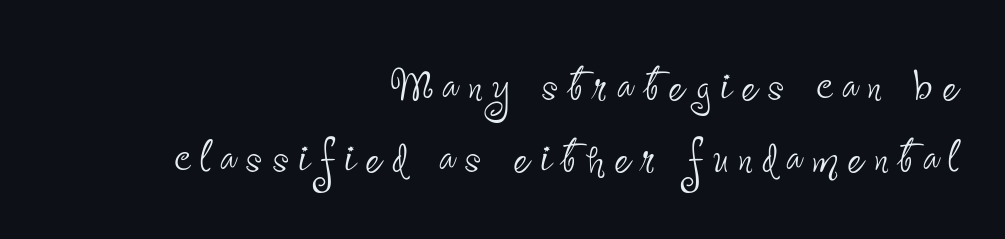
Here the designer chose a conventional face with non-uniform glyph widths. Weight: not bold — regular or lighter. The rendering anchors every line to the right-hand side. Honestly, there is no underline to notice here at all. To sum up the face: it is a sans, with no serifs.
